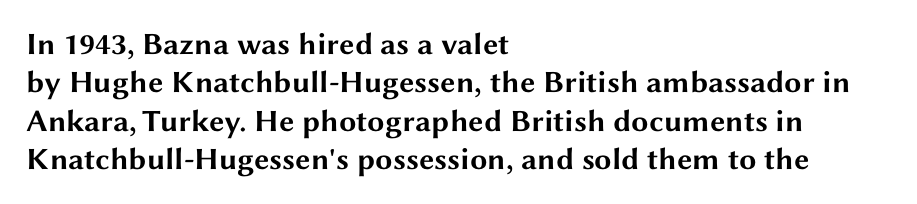
Q: Is the text bold? A: Yes.
Q: Is the text italic (slanted)? A: No, it is upright.
Q: Is the typeface a serif or a sans-serif typeface? A: Sans-serif.
Q: Is the text underlined? A: No.
Q: How is the paragraph aligned? A: Left-aligned.
Q: Is the spacing between letters normal or unusually wide? A: Normal.
Q: Width (condensed, normal, or wide)? A: Wide.
Q: Stroke contrast? A: Medium.
Q: x-height? A: Medium.
Q: Monospaced? A: No.
